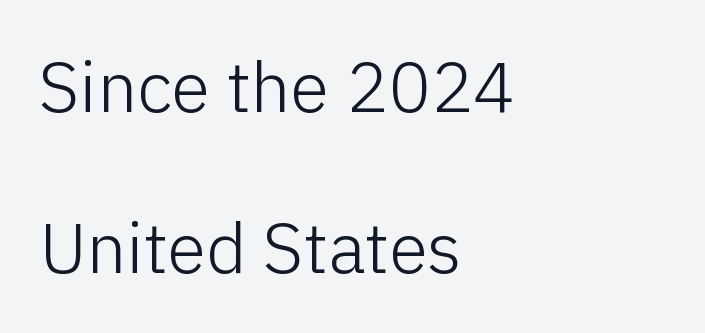
The image shows 71 px light sans-serif type, upright; set left-aligned, loose line spacing (2.27x), normal letter spacing, not underlined; low stroke contrast and a medium x-height.
